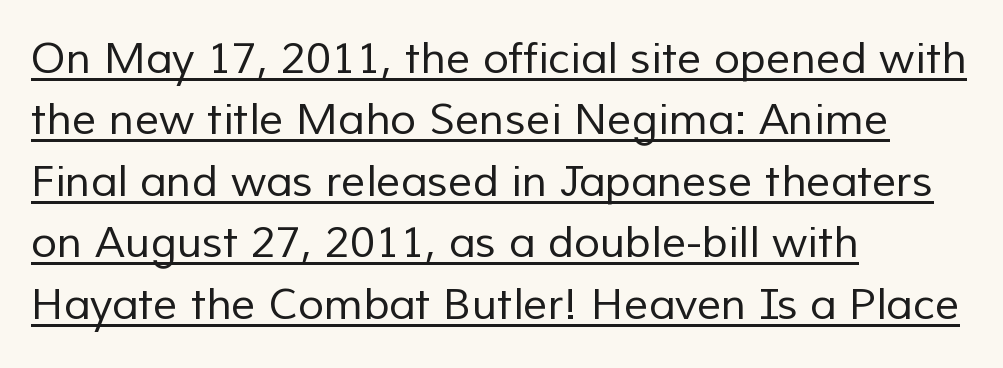
The image shows 43 px regular-weight sans-serif type; set left-aligned, normal line spacing (1.43x), normal letter spacing, underlined; low stroke contrast and a medium x-height.
